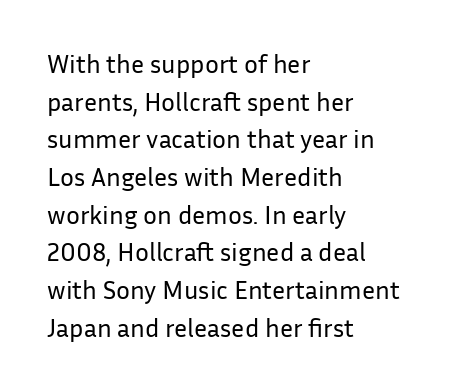
Q: Is the text bold? A: No.
Q: Is the text italic (slanted)? A: No, it is upright.
Q: Is the text underlined? A: No.
Q: How is the paragraph aligned? A: Left-aligned.
Q: Is the spacing between letters normal or unusually wide? A: Normal.
Q: Is the spacing between lines tight, normal or loose? A: Normal.
